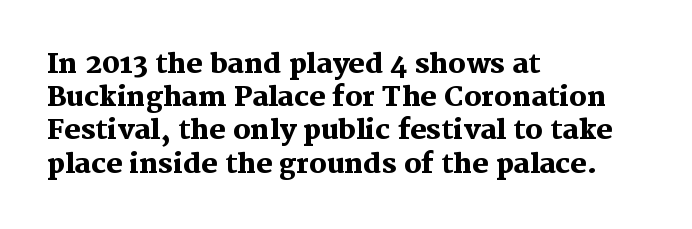
There is no visible air inserted between adjacent glyphs. In terms of weight, the rendering is a true, heavy bold. Visually the block forms a straight wall on the left and a jagged coastline on the right. Lines of text with bare space underneath. If you drew a line through each stem, it would be perfectly vertical.
